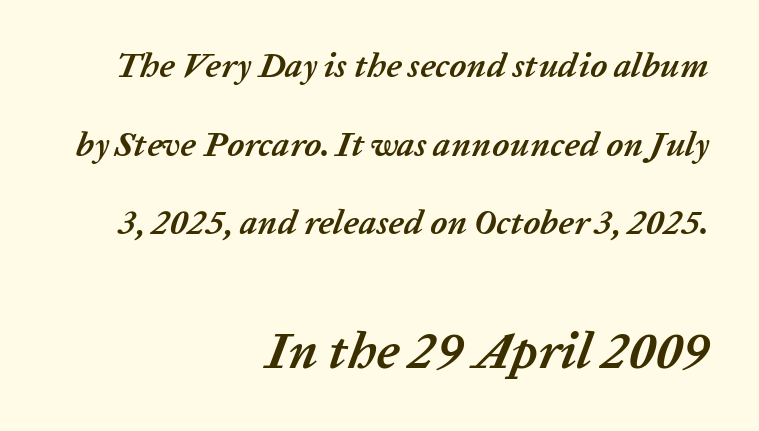
Proportional: the letters do not fall into vertical columns. Where is the straight margin? On the right. Strokes here are thick enough to call this a true bold. Each row of text sits above clean, open space.
